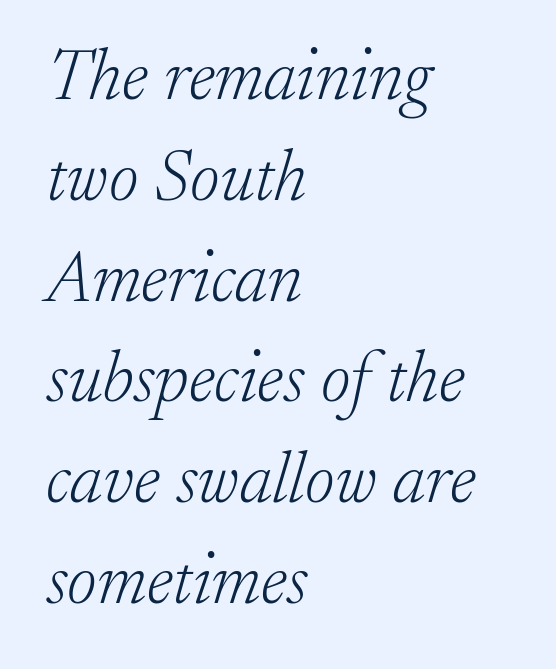
Q: Is the text bold? A: No.
Q: Is the text italic (slanted)? A: Yes, it leans right by about 17 degrees.
Q: Is the typeface a serif or a sans-serif typeface? A: Serif.
Q: Is the text underlined? A: No.
Q: How is the paragraph aligned? A: Left-aligned.
Q: Is the spacing between letters normal or unusually wide? A: Normal.
Q: Is the spacing between lines tight, normal or loose? A: Normal.
Q: Width (condensed, normal, or wide)? A: Normal.
Q: Stroke contrast? A: Low.
Q: x-height? A: Small.
Q: Monospaced? A: No.
